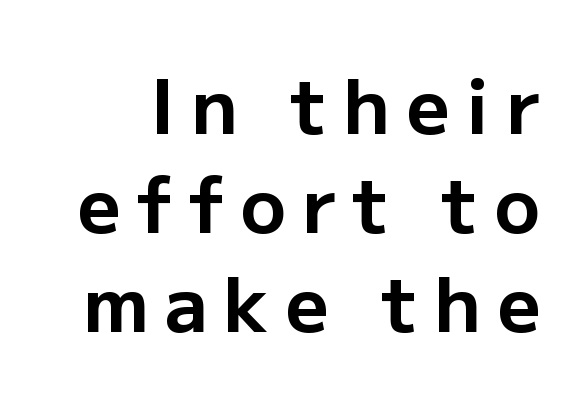
The image shows 76 px bold sans-serif type, upright; set normal line spacing (1.3x), unusually wide letter spacing (+0.21 em), not underlined; low stroke contrast and a medium x-height.
